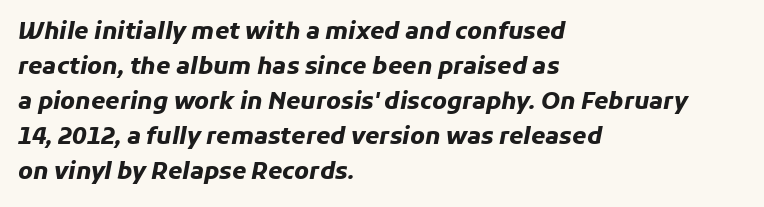
The image shows 23 px bold type, italic (leaning right); set left-aligned, normal line spacing (1.52x), normal letter spacing, not underlined.
